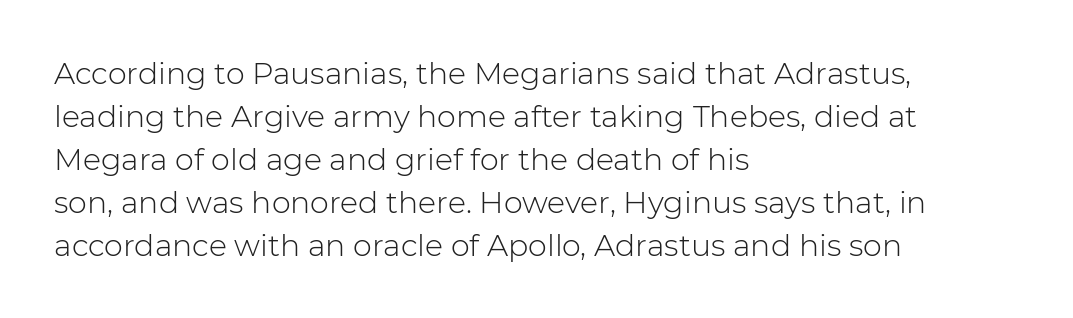
Each letter's strokes conclude bluntly, with no projecting serifs. The rendering uses a moderate line-height, typical for paragraphs. Looks like regular typesetting: each glyph gets only the width it needs. A bare baseline throughout the passage.
